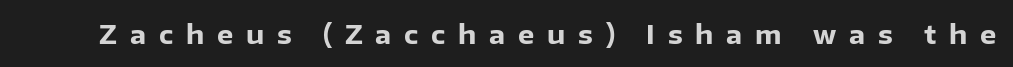
Q: Is the text bold? A: Yes.
Q: Is the text italic (slanted)? A: No, it is upright.
Q: Is the text underlined? A: No.
Q: Is the spacing between letters normal or unusually wide? A: Unusually wide.
